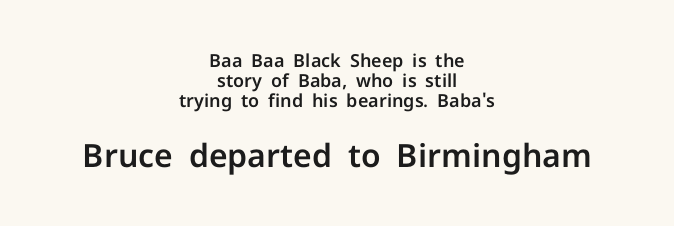
Q: Is the text italic (slanted)? A: No, it is upright.
Q: Is the typeface a serif or a sans-serif typeface? A: Sans-serif.
Q: Is the text underlined? A: No.
Q: How is the paragraph aligned? A: Centered.
Q: Is the spacing between letters normal or unusually wide? A: Normal.
Q: Is the spacing between lines tight, normal or loose? A: Tight.
Q: Which block of text is set in a larger size, the first (top) or the second (bottom)? A: The second (bottom) one.
Q: Width (condensed, normal, or wide)? A: Normal.
Q: Stroke contrast? A: Low.
Q: x-height? A: Medium.
Q: Monospaced? A: No.
